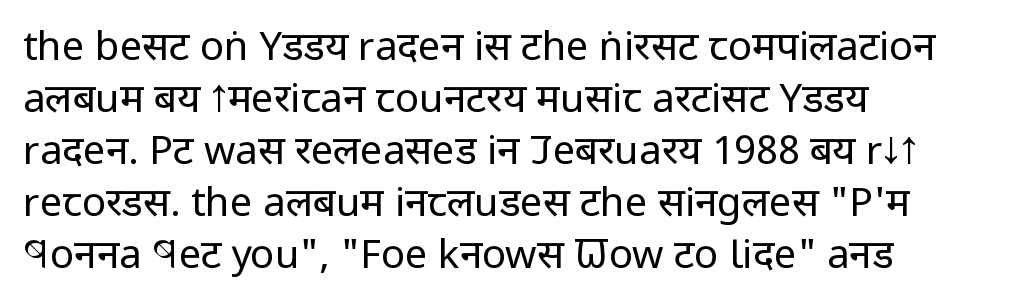
{"serif": "no", "italic": "no", "bold": "no", "weight": "regular", "width": "condensed", "stroke_contrast": "low", "x_height": "large", "monospaced": "no", "underline": "no", "align": "left", "line_spacing": "normal", "line_spacing_ratio": 1.3, "letter_spacing": "normal", "letter_spacing_em": 0.0, "glyph_px": 40}
